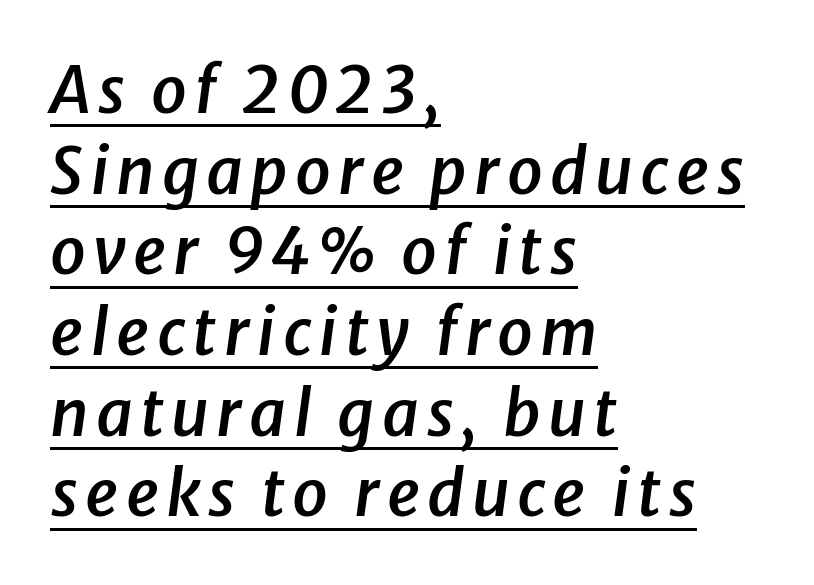
The image shows 64 px semibold type, italic (leaning right); set left-aligned, normal line spacing (1.26x), underlined; low stroke contrast and a medium x-height.
